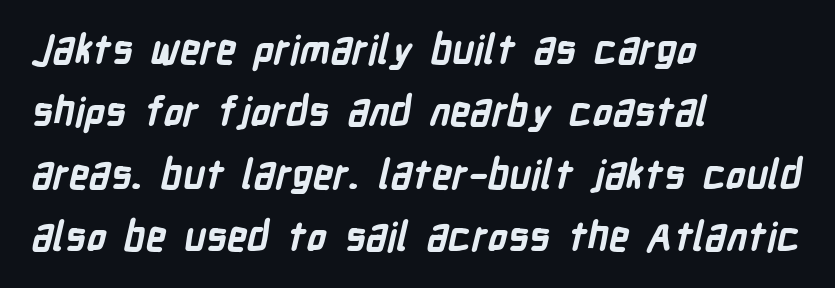
Q: Is the text bold? A: Yes.
Q: Is the typeface a serif or a sans-serif typeface? A: Sans-serif.
Q: Is the text underlined? A: No.
Q: How is the paragraph aligned? A: Left-aligned.
Q: Is the spacing between letters normal or unusually wide? A: Normal.
Q: Is the spacing between lines tight, normal or loose? A: Normal.
Q: Width (condensed, normal, or wide)? A: Condensed.
Q: Stroke contrast? A: Low.
Q: x-height? A: Medium.
Q: Monospaced? A: No.
